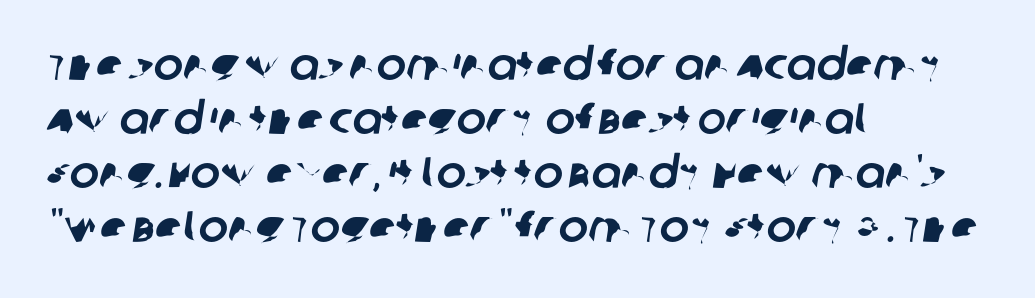
Horizontally, the lines are justified to the leading edge only. The typeface chosen for these lines omits serifs. Nobody touched the tracking dial on this one. Beneath every word, the page is bare. A typesetter would call this proportional, since set widths differ per character.
